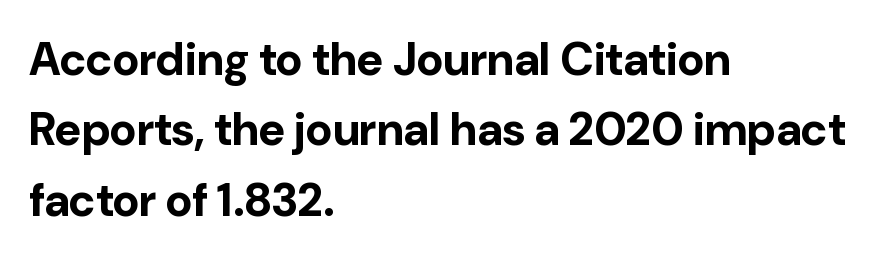
What stands out about the letter spacing? Nothing — it is the standard amount. Notice how thick the strokes are: this is what a full bold looks like. Designer's note — italics off, roman on. Each row of text sits above clean, open space.
